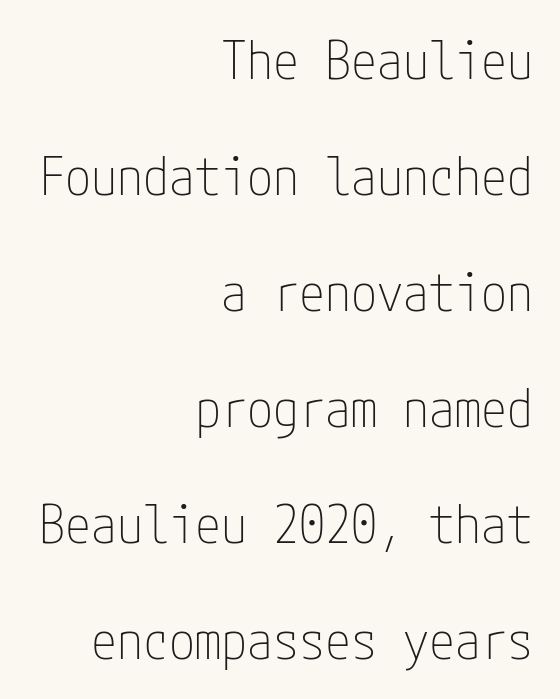
{"serif": "no", "italic": "no", "bold": "no", "weight": "thin", "width": "condensed", "stroke_contrast": "low", "x_height": "medium", "underline": "no", "align": "right", "line_spacing": "loose", "line_spacing_ratio": 2.23, "letter_spacing": "normal", "letter_spacing_em": 0.0, "glyph_px": 52}
